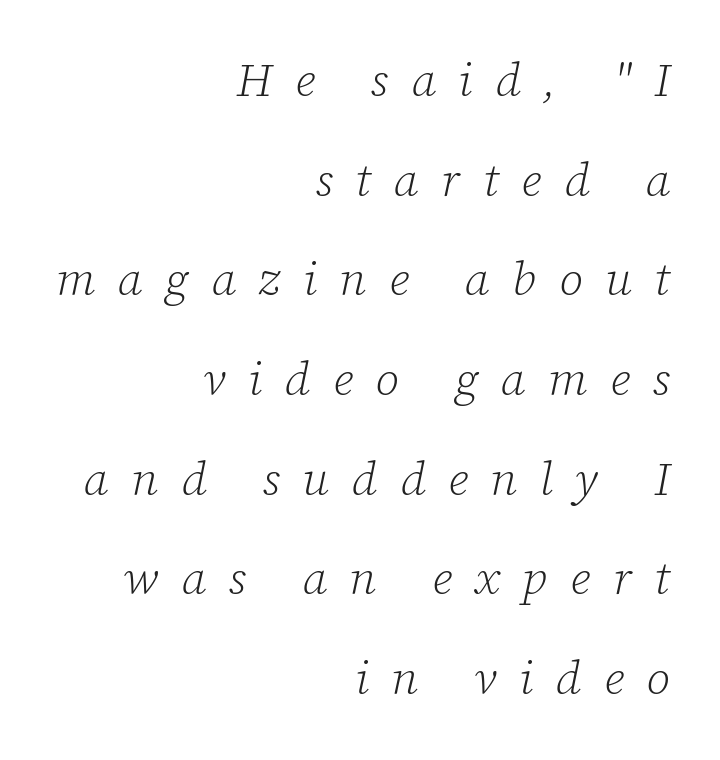
{"serif": "yes", "italic": "yes", "lean": "right", "slant_degrees": 12, "bold": "no", "weight": "light", "width": "normal", "stroke_contrast": "low", "x_height": "medium", "monospaced": "no", "underline": "no", "align": "right", "line_spacing": "loose", "line_spacing_ratio": 2.12, "letter_spacing": "wide", "letter_spacing_em": 0.48, "glyph_px": 47}
